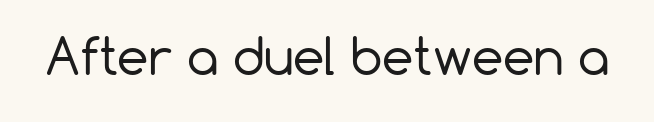
{"serif": "no", "italic": "no", "bold": "no", "weight": "regular", "width": "normal", "stroke_contrast": "low", "x_height": "medium", "monospaced": "no", "underline": "no", "letter_spacing": "normal", "letter_spacing_em": 0.0, "glyph_px": 50}
